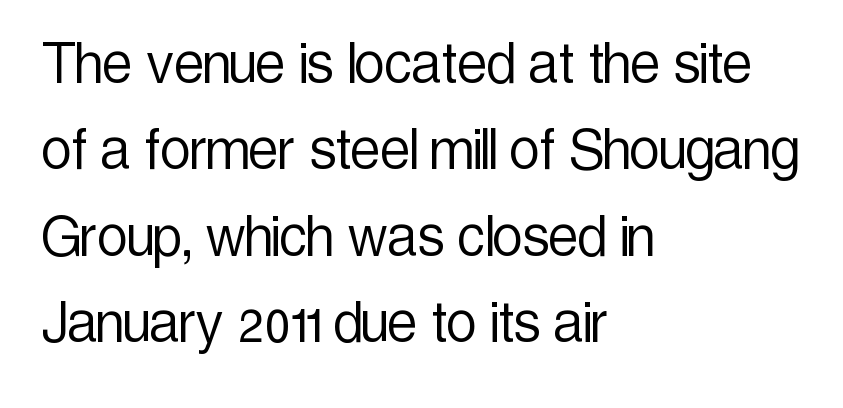
The image shows 67 px light, condensed sans-serif type, upright; set left-aligned, normal line spacing (1.29x), normal letter spacing, not underlined; a medium x-height.
